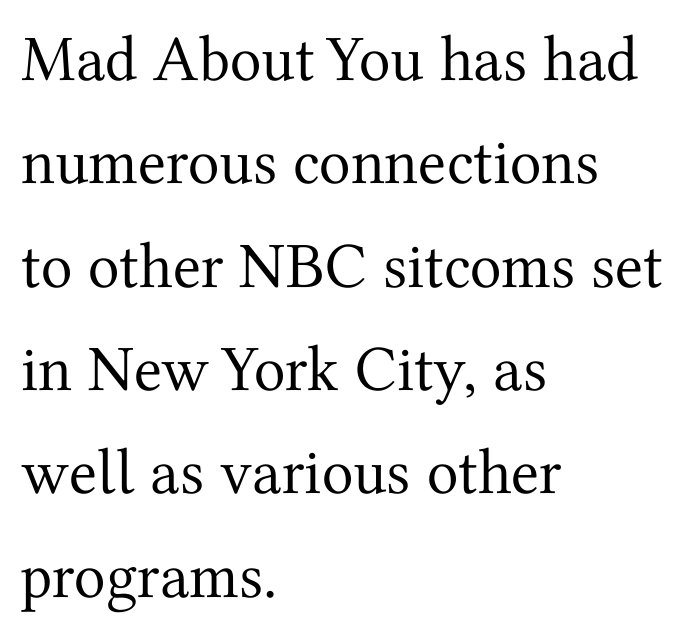
{"serif": "yes", "italic": "no", "bold": "no", "weight": "regular", "width": "normal", "stroke_contrast": "medium", "x_height": "medium", "monospaced": "no", "underline": "no", "align": "left", "line_spacing": "normal", "line_spacing_ratio": 1.59, "letter_spacing": "normal", "letter_spacing_em": 0.0, "glyph_px": 65}
